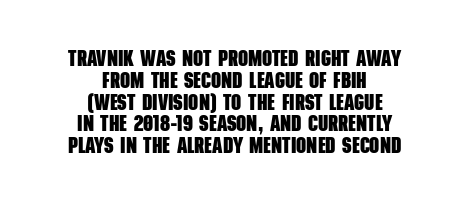
Q: Is the text bold? A: Yes.
Q: Is the text underlined? A: No.
Q: How is the paragraph aligned? A: Centered.
Q: Is the spacing between letters normal or unusually wide? A: Normal.
Q: Is the spacing between lines tight, normal or loose? A: Tight.
